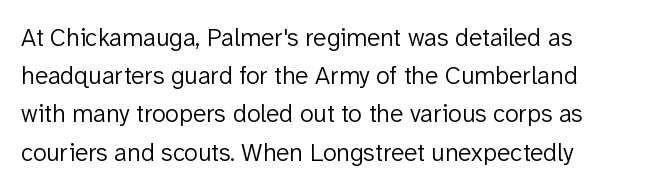
Does extra space separate the letters? No, they use regular spacing. Is this a heavy cut? Hardly; it is regular or lighter. Each new line begins a customary step beneath the previous one. Vertical strokes here are truly vertical. Has an underline been added? It has not.
